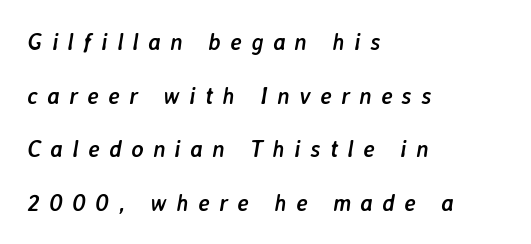
The image shows 23 px bold type, italic (leaning right); set left-aligned, loose line spacing (2.33x), unusually wide letter spacing (+0.41 em), not underlined.
